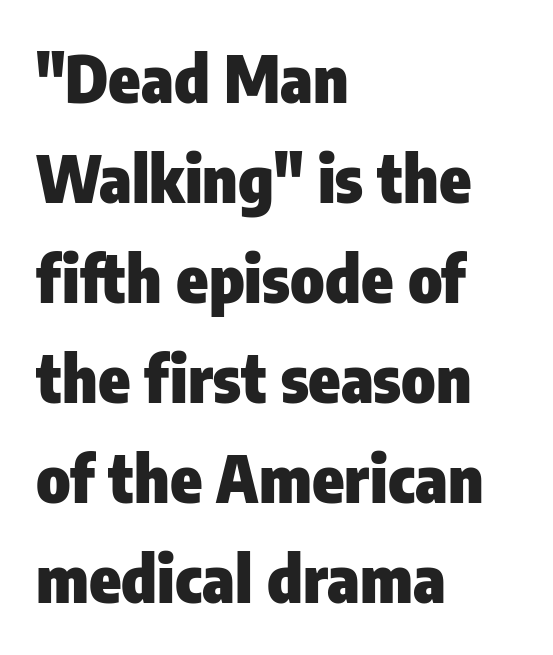
Q: Is the text bold? A: Yes.
Q: Is the text italic (slanted)? A: No, it is upright.
Q: Is the typeface a serif or a sans-serif typeface? A: Sans-serif.
Q: Is the text underlined? A: No.
Q: How is the paragraph aligned? A: Left-aligned.
Q: Is the spacing between letters normal or unusually wide? A: Normal.
Q: Is the spacing between lines tight, normal or loose? A: Normal.
Q: Width (condensed, normal, or wide)? A: Condensed.
Q: Stroke contrast? A: Low.
Q: x-height? A: Medium.
Q: Monospaced? A: No.
